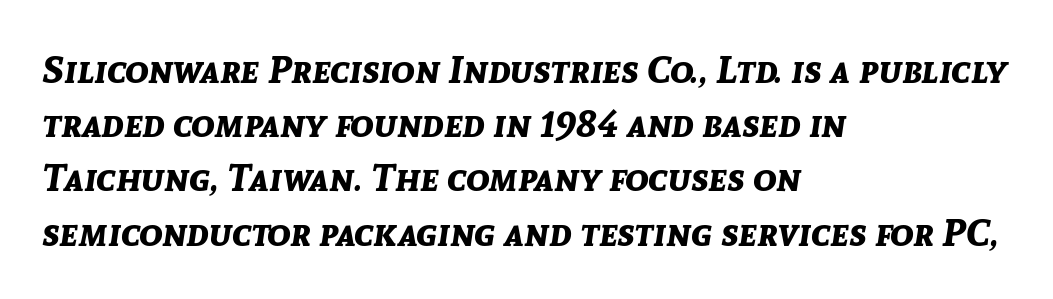
{"italic": "yes", "lean": "right", "slant_degrees": 8, "bold": "yes", "weight": "bold", "width": "normal", "stroke_contrast": "low", "x_height": "medium", "monospaced": "no", "underline": "no", "align": "left", "line_spacing": "normal", "line_spacing_ratio": 1.39, "letter_spacing": "normal", "letter_spacing_em": 0.0, "glyph_px": 39}
